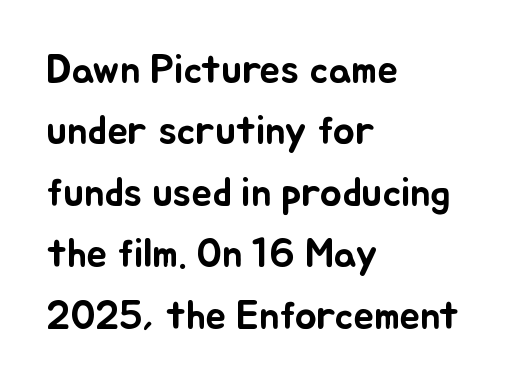
The image shows 41 px text type, upright; set left-aligned, normal line spacing (1.5x), normal letter spacing, not underlined; low stroke contrast and a small x-height.
